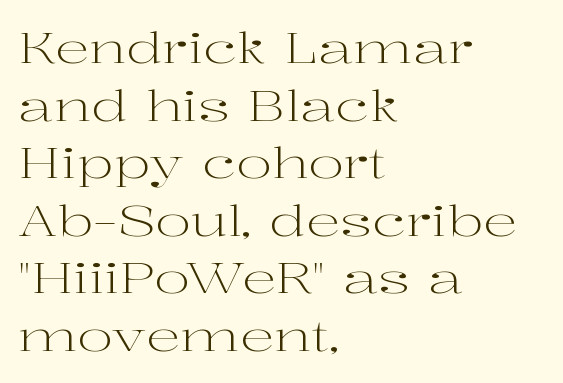
The words here are not underlined. When letters stand straight like this, we call the style roman or upright. Reading down the block, your eye returns to a fixed left position each line. Varying glyph widths throughout — classic text-font behaviour. Horizontal bands of white between lines are of average thickness. Check where the strokes stop: tiny serifs finish them off.
